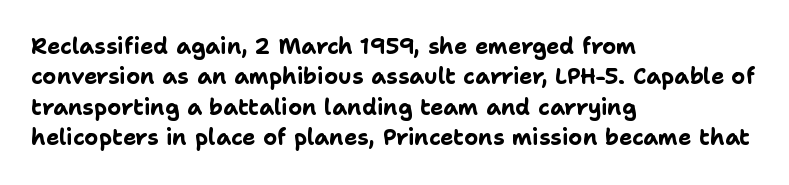
{"italic": "no", "bold": "yes", "underline": "no", "align": "left", "line_spacing": "normal", "line_spacing_ratio": 1.38, "letter_spacing": "normal", "letter_spacing_em": 0.0, "glyph_px": 22}
